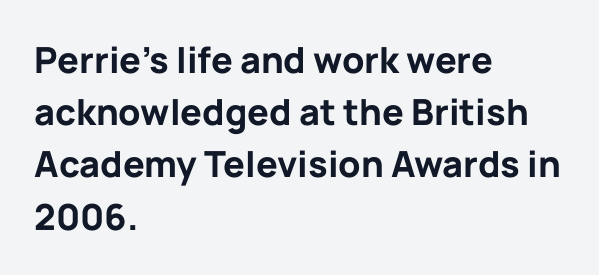
The image shows 36 px bold sans-serif type, upright; set left-aligned, normal line spacing (1.45x), normal letter spacing, not underlined; low stroke contrast and a medium x-height.
